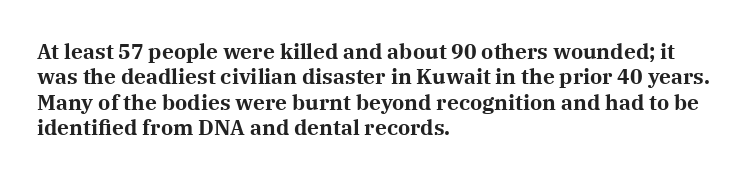
Q: Is the text bold? A: Yes.
Q: Is the text italic (slanted)? A: No, it is upright.
Q: Is the text underlined? A: No.
Q: How is the paragraph aligned? A: Left-aligned.
Q: Is the spacing between letters normal or unusually wide? A: Normal.
